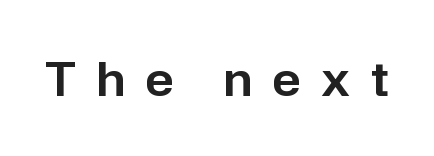
Q: Is the text italic (slanted)? A: No, it is upright.
Q: Is the typeface a serif or a sans-serif typeface? A: Sans-serif.
Q: Is the text underlined? A: No.
Q: Is the spacing between letters normal or unusually wide? A: Unusually wide.
Q: Width (condensed, normal, or wide)? A: Normal.
Q: Stroke contrast? A: Low.
Q: x-height? A: Medium.
Q: Monospaced? A: No.
